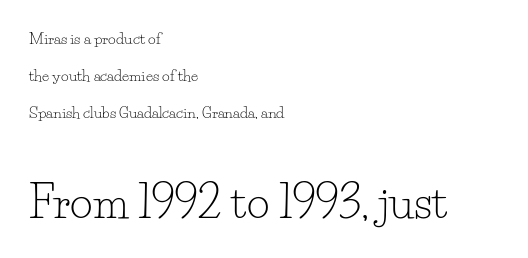
The lettering stays uniformly vertical, giving the passage a roman look. The rendering keeps characters at their native spacing. The designer dialed line spacing up above the default. These lines are composed in type with serifs. Reading down the block, your eye returns to a fixed left position each line. Note: smaller setting up top, larger setting below.
